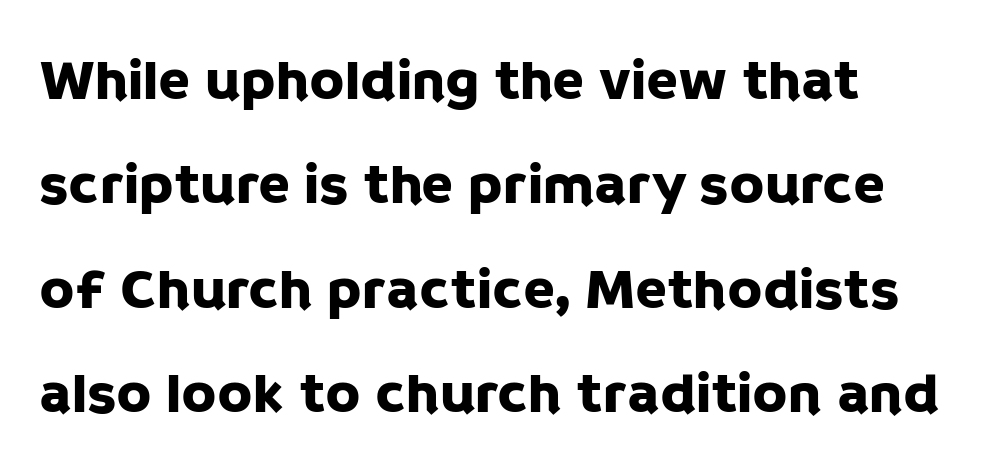
Q: Is the text italic (slanted)? A: No, it is upright.
Q: Is the typeface a serif or a sans-serif typeface? A: Sans-serif.
Q: Is the text underlined? A: No.
Q: How is the paragraph aligned? A: Left-aligned.
Q: Is the spacing between letters normal or unusually wide? A: Normal.
Q: Width (condensed, normal, or wide)? A: Normal.
Q: Stroke contrast? A: Low.
Q: x-height? A: Large.
Q: Monospaced? A: No.
